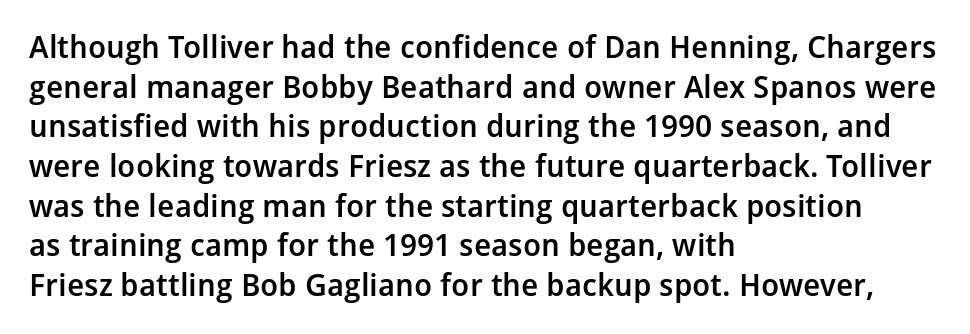
The image shows 31 px semibold sans-serif type, upright; set left-aligned, normal line spacing (1.28x), normal letter spacing, not underlined; low stroke contrast and a medium x-height.
